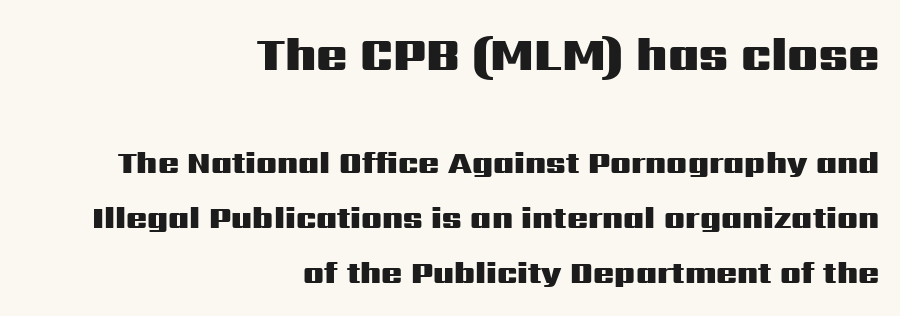
The image shows 46 px heavy, wide sans-serif type, upright; set right-aligned, line spacing 1.78x, normal letter spacing, not underlined; the first (top) block is 1.48x larger; medium stroke contrast and a medium x-height.
